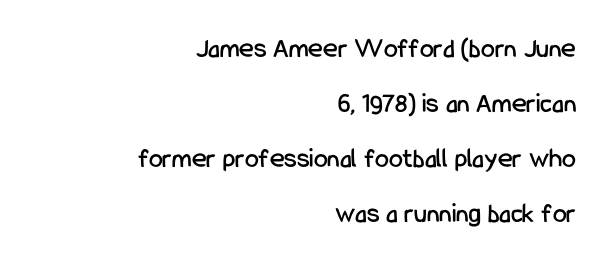
{"serif": "no", "italic": "no", "width": "condensed", "stroke_contrast": "low", "x_height": "medium", "monospaced": "no", "underline": "no", "align": "right", "line_spacing": "loose", "line_spacing_ratio": 1.97, "letter_spacing": "normal", "letter_spacing_em": 0.0, "glyph_px": 28}
